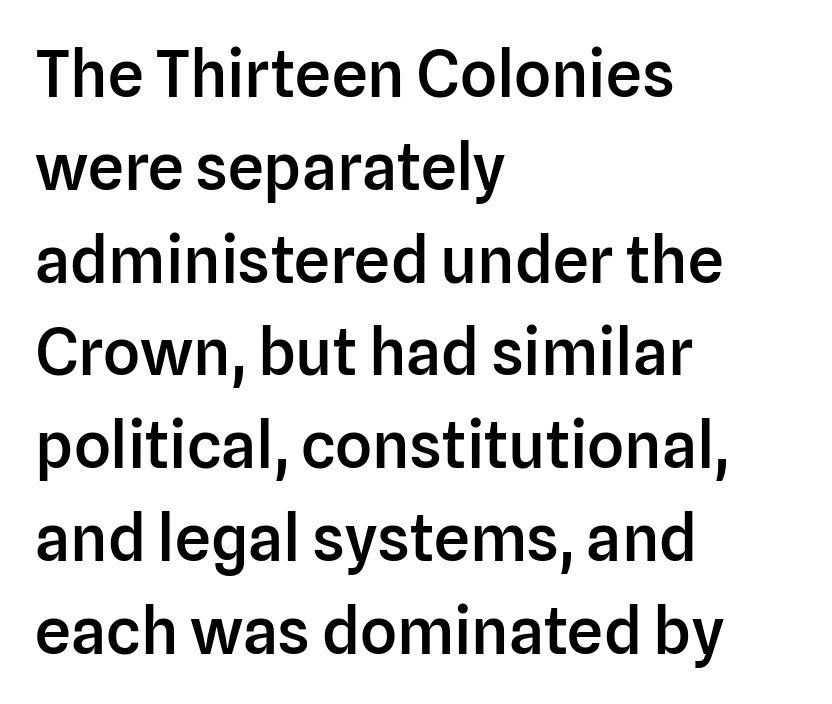
Q: Is the text bold? A: Semi-bold.
Q: Is the text italic (slanted)? A: No, it is upright.
Q: Is the typeface a serif or a sans-serif typeface? A: Sans-serif.
Q: Is the text underlined? A: No.
Q: How is the paragraph aligned? A: Left-aligned.
Q: Is the spacing between letters normal or unusually wide? A: Normal.
Q: Is the spacing between lines tight, normal or loose? A: Normal.
Q: Width (condensed, normal, or wide)? A: Normal.
Q: Stroke contrast? A: Low.
Q: x-height? A: Medium.
Q: Monospaced? A: No.
